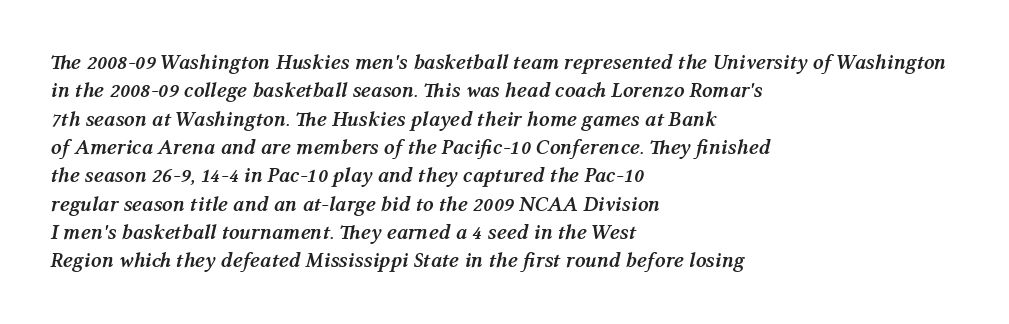
The image shows 21 px bold type, italic (leaning right); set left-aligned, normal line spacing (1.35x), normal letter spacing, not underlined.
